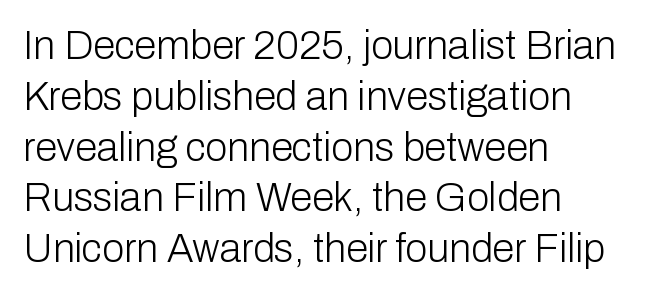
The passage shown is typeset with a sans-serif family. A typesetter would call this leading conventional body-copy spacing. The rendering keeps characters at their native spacing. Compared with a centered layout, this one pins lines to the left instead.
